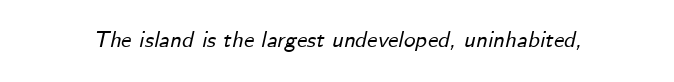
The image shows 23 px text type, italic (leaning right); set normal letter spacing, not underlined.
